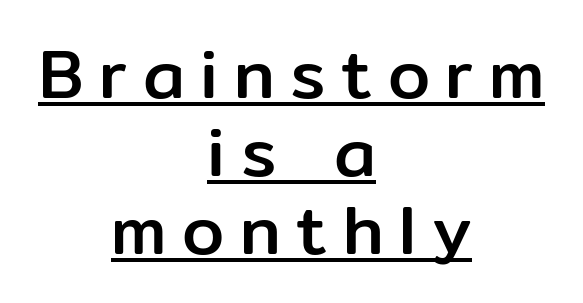
Observe the absence of serifs on each vertical stroke in this sample. Spacing verdict: proportional, widths tailored to each character. Line starts and ends both wander, symmetrically. A typesetter would call this heavily tracked-out type. If you drew a line through each stem, it would be perfectly vertical. Summary of vertical rhythm: compact, with narrow interline spacing.
